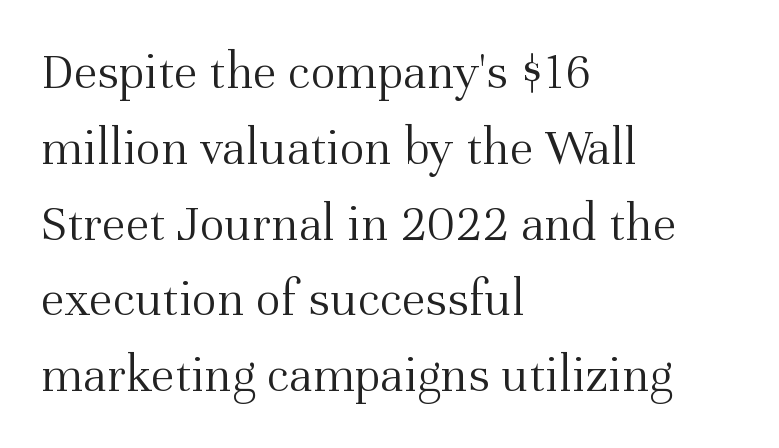
Posture: straight, roman, zero tilt. Which margin do the lines hug? The left one — the right edge is uneven. The characters display serif detailing at their extremities. The weight would be labelled regular, book, light, or lighter still. A typesetter would call this zero additional tracking.
